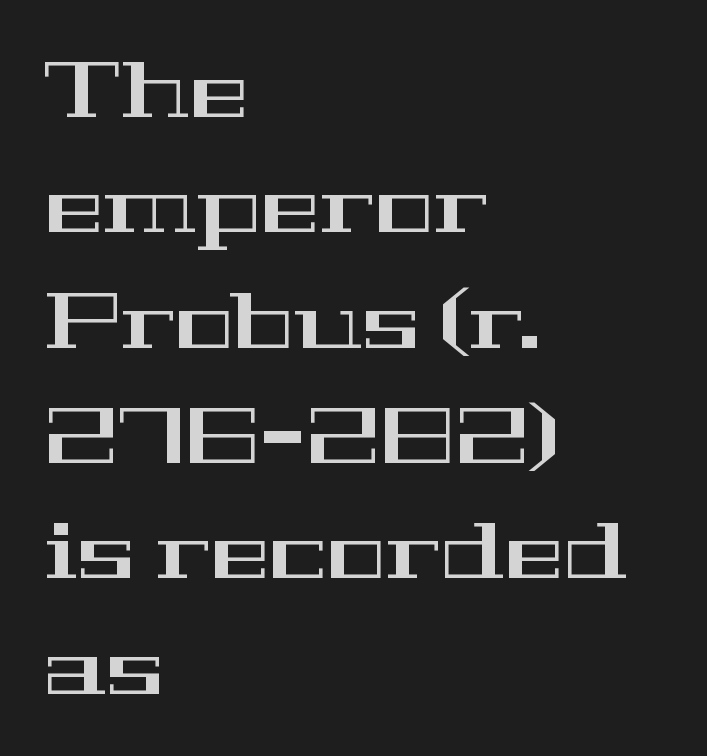
Note the varied advance widths — an 'i' is clearly narrower than an 'm'. Here the glyphs are tracked normally, forming tight word shapes. Reading down the column, the eye jumps a familiar distance to each next line. Unmarked baselines from the first word to the last. It's the straight-up-and-down kind of type. What kind of face is this? One with serifs.
